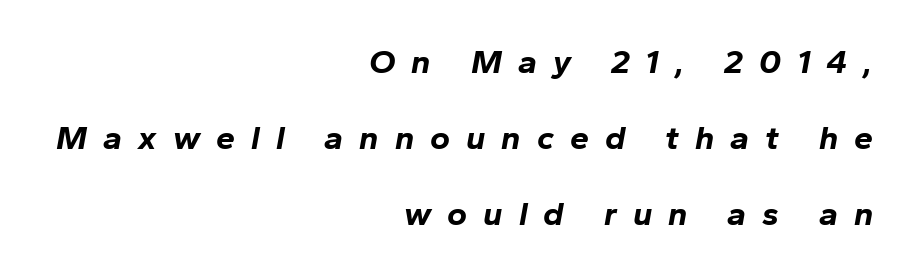
{"italic": "yes", "lean": "right", "slant_degrees": 10, "bold": "yes", "weight": "bold", "width": "normal", "stroke_contrast": "low", "x_height": "medium", "monospaced": "no", "underline": "no", "align": "right", "line_spacing": "loose", "line_spacing_ratio": 2.23, "letter_spacing": "wide", "letter_spacing_em": 0.47, "glyph_px": 34}
